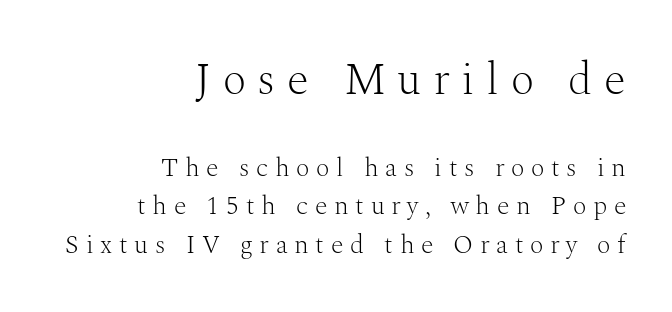
The image shows 45 px light serif type, upright; set right-aligned, normal line spacing (1.47x), unusually wide letter spacing (+0.26 em), not underlined; the first (top) block is 1.73x larger; medium stroke contrast and a medium x-height.
